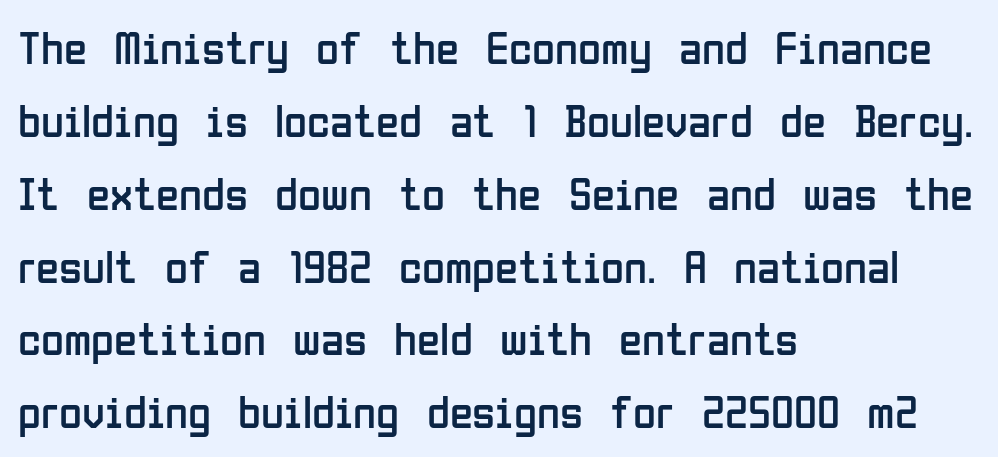
{"serif": "no", "italic": "no", "bold": "no", "weight": "regular", "width": "condensed", "stroke_contrast": "low", "x_height": "medium", "monospaced": "no", "underline": "no", "align": "left", "line_spacing": "normal", "line_spacing_ratio": 1.55, "letter_spacing": "normal", "letter_spacing_em": 0.0, "glyph_px": 47}
